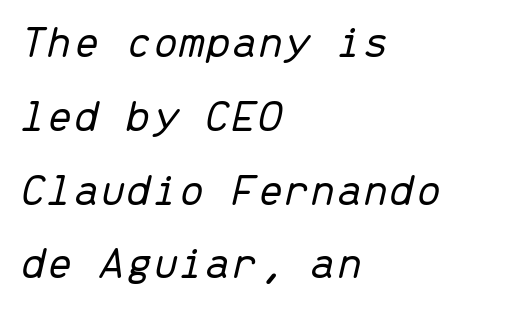
A bare baseline throughout the passage. Horizontal bands of white between lines are of average thickness. The rendering uses typewriter-style spacing with identical character cells. It's the slanting kind of type. The gaps between neighbouring characters are ordinary and unremarkable.
